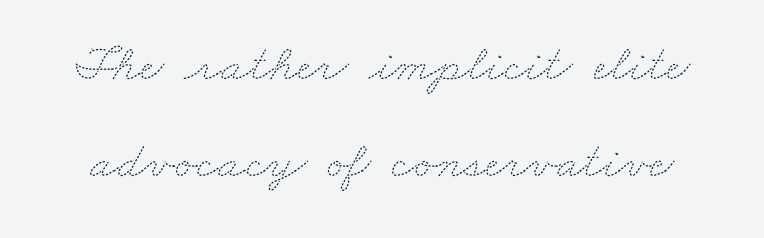
{"bold": "no", "weight": "thin", "width": "wide", "stroke_contrast": "medium", "x_height": "small", "monospaced": "no", "underline": "no", "line_spacing_ratio": 1.86, "letter_spacing": "normal", "letter_spacing_em": 0.0, "glyph_px": 52}
